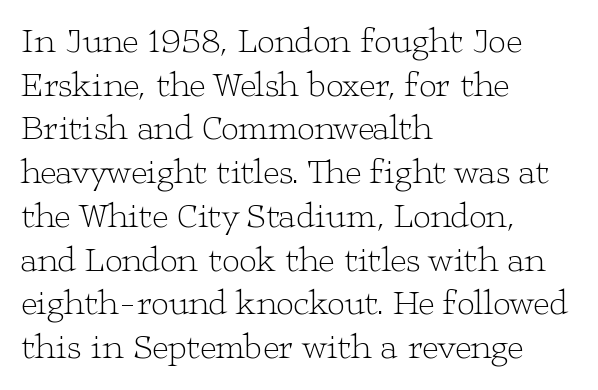
Q: Is the text bold? A: No.
Q: Is the text italic (slanted)? A: No, it is upright.
Q: Is the typeface a serif or a sans-serif typeface? A: Serif.
Q: Is the text underlined? A: No.
Q: How is the paragraph aligned? A: Left-aligned.
Q: Is the spacing between letters normal or unusually wide? A: Normal.
Q: Is the spacing between lines tight, normal or loose? A: Normal.
Q: Width (condensed, normal, or wide)? A: Wide.
Q: Stroke contrast? A: Low.
Q: x-height? A: Medium.
Q: Monospaced? A: No.
